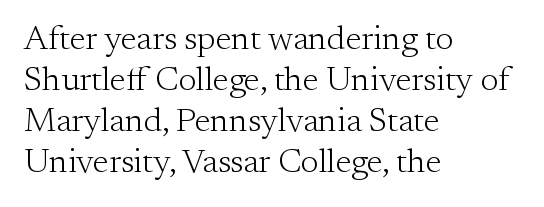
The image shows 34 px light serif type, upright; set left-aligned, line spacing 1.21x, normal letter spacing, not underlined; medium stroke contrast and a small x-height.
